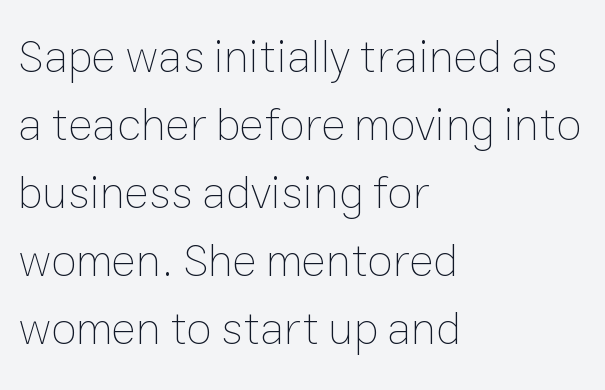
{"italic": "no", "bold": "no", "weight": "thin", "width": "normal", "stroke_contrast": "low", "x_height": "medium", "monospaced": "no", "underline": "no", "align": "left", "line_spacing": "normal", "line_spacing_ratio": 1.48, "letter_spacing": "normal", "letter_spacing_em": 0.0, "glyph_px": 46}
